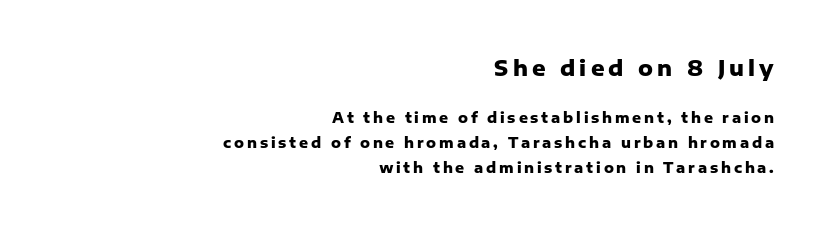
Q: Is the text bold? A: Yes.
Q: Is the text italic (slanted)? A: No, it is upright.
Q: Is the text underlined? A: No.
Q: How is the paragraph aligned? A: Right-aligned.
Q: Is the spacing between letters normal or unusually wide? A: Unusually wide.
Q: Which block of text is set in a larger size, the first (top) or the second (bottom)? A: The first (top) one.
